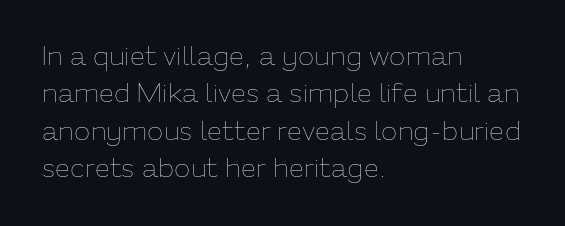
Interline gaps are of average width in this sample. Inter-character spacing is left at the font's built-in metrics. If you drew a line through each stem, it would be perfectly vertical. Words float on clear page, feet unadorned. Each line starts at the same left margin while the right side varies.
